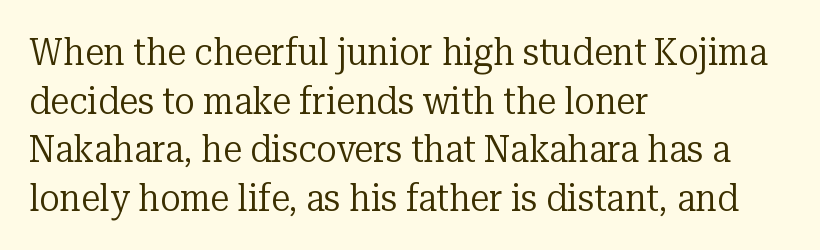
{"serif": "yes", "italic": "no", "bold": "no", "weight": "regular", "width": "normal", "stroke_contrast": "low", "x_height": "medium", "monospaced": "no", "underline": "no", "align": "left", "line_spacing": "normal", "line_spacing_ratio": 1.28, "letter_spacing": "normal", "letter_spacing_em": 0.0, "glyph_px": 38}
